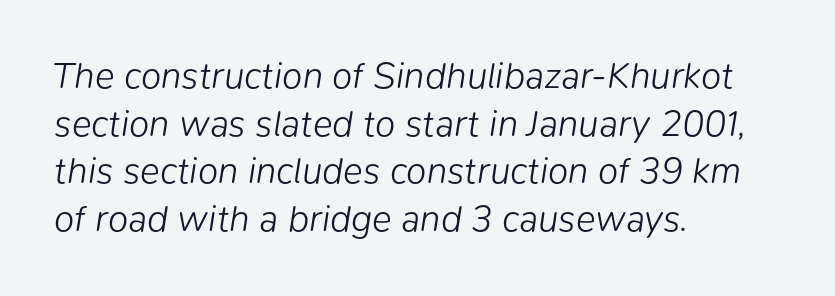
Q: Is the text bold? A: No.
Q: Is the text italic (slanted)? A: Yes, it leans right by about 9 degrees.
Q: Is the text underlined? A: No.
Q: How is the paragraph aligned? A: Left-aligned.
Q: Is the spacing between letters normal or unusually wide? A: Normal.
Q: Is the spacing between lines tight, normal or loose? A: Normal.
Q: Width (condensed, normal, or wide)? A: Normal.
Q: Stroke contrast? A: Low.
Q: x-height? A: Medium.
Q: Monospaced? A: No.
